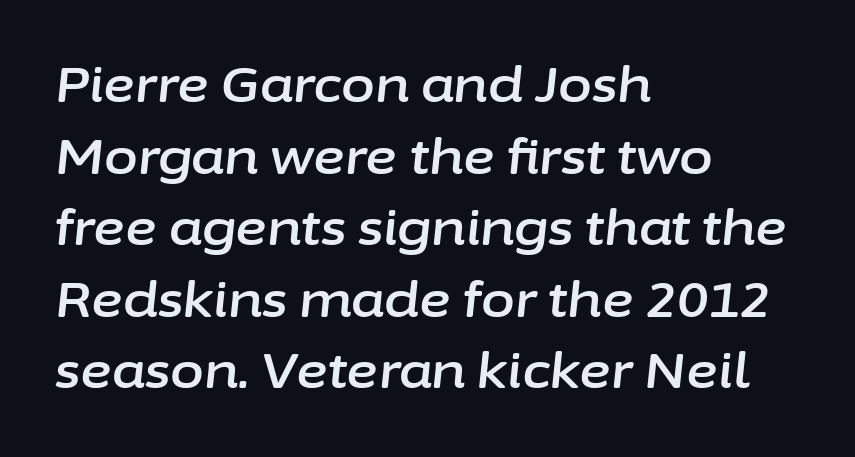
Q: Is the text italic (slanted)? A: Yes, it leans right by about 6 degrees.
Q: Is the text underlined? A: No.
Q: How is the paragraph aligned? A: Left-aligned.
Q: Is the spacing between letters normal or unusually wide? A: Normal.
Q: Is the spacing between lines tight, normal or loose? A: Normal.
Q: Width (condensed, normal, or wide)? A: Normal.
Q: Stroke contrast? A: Low.
Q: x-height? A: Medium.
Q: Monospaced? A: No.
